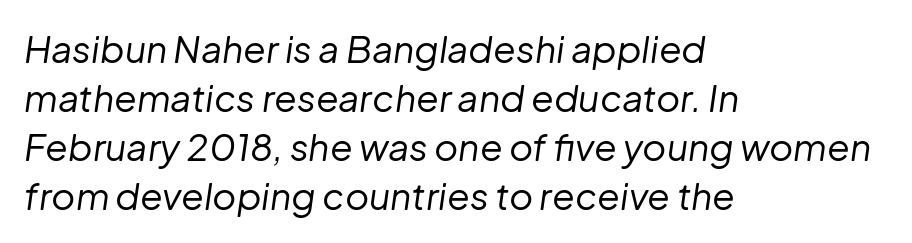
The image shows 37 px regular-weight type, italic (leaning right); set left-aligned, normal line spacing (1.32x), normal letter spacing, not underlined; low stroke contrast and a medium x-height.
